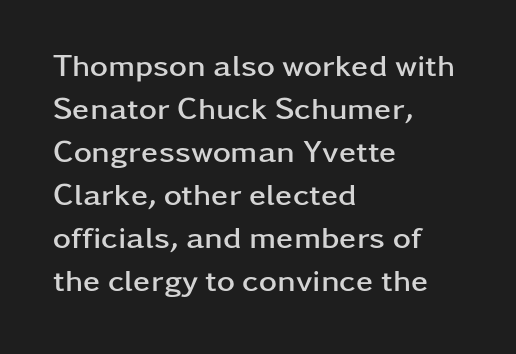
Note the varied advance widths — an 'i' is clearly narrower than an 'm'. Has an underline been added? It has not. The letters carry no serifs — their stems end cleanly without finishing strokes. Every stem runs plumb, perpendicular to the baseline. Compared with an ordinary text face, these strokes are far heavier — a full bold. How are the letters spaced? Ordinarily, with no added tracking.
